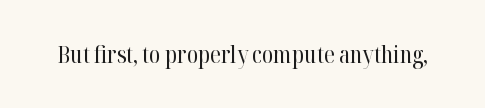
The type is set solid horizontally, with unmodified tracking. Words float on clear page, feet unadorned. A quiet, ordinary-to-light weight characterises the typeface. The type sits square on the baseline with zero lean.
